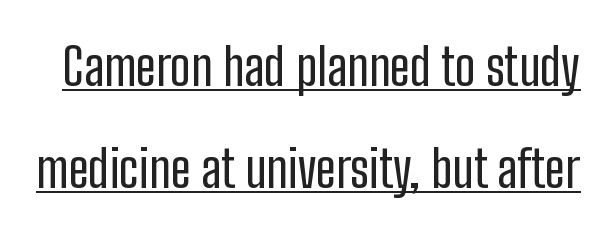
Q: Is the text italic (slanted)? A: No, it is upright.
Q: Is the typeface a serif or a sans-serif typeface? A: Sans-serif.
Q: Is the text underlined? A: Yes.
Q: Is the spacing between letters normal or unusually wide? A: Normal.
Q: Is the spacing between lines tight, normal or loose? A: Loose.
Q: Width (condensed, normal, or wide)? A: Condensed.
Q: Stroke contrast? A: Low.
Q: x-height? A: Medium.
Q: Monospaced? A: No.
